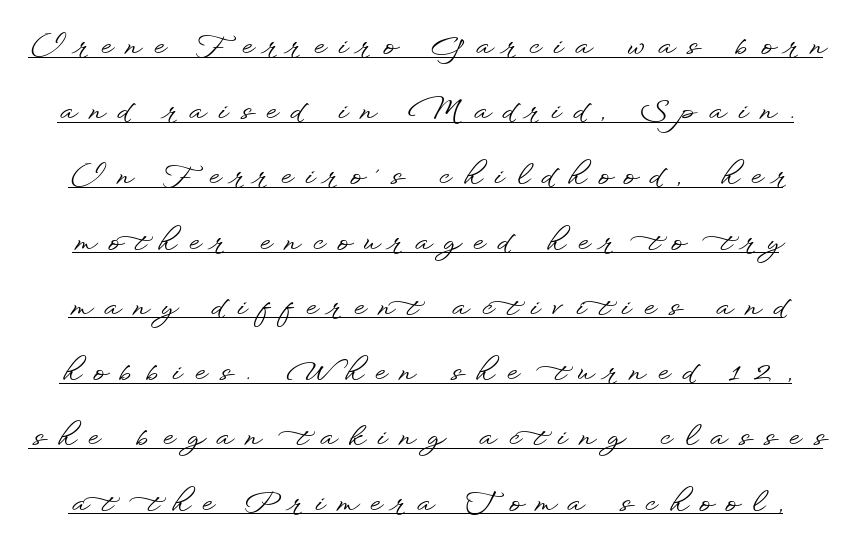
Font category for this specimen: sans-serif. Check the space under the baseline: a stroke is drawn there. Notice the wide empty band between every row — that's loose leading. This sample has the flowing, uneven cadence of proportional lettering.
